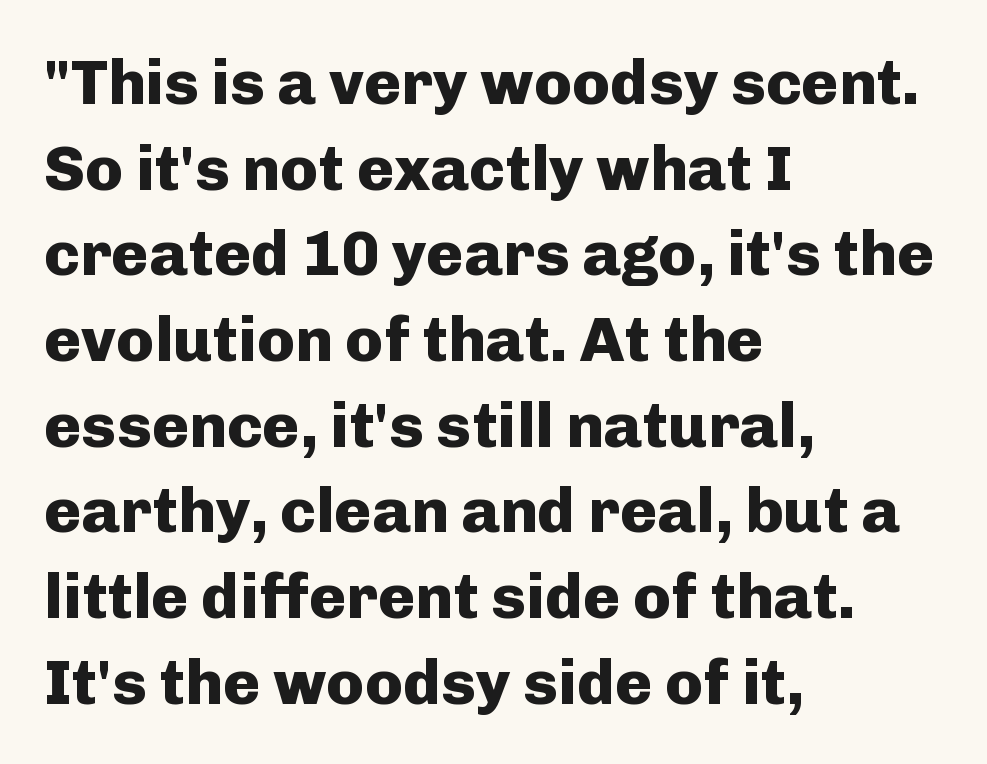
The image shows 63 px heavy sans-serif type, upright; set left-aligned, normal line spacing (1.36x), normal letter spacing, not underlined; low stroke contrast and a medium x-height.
